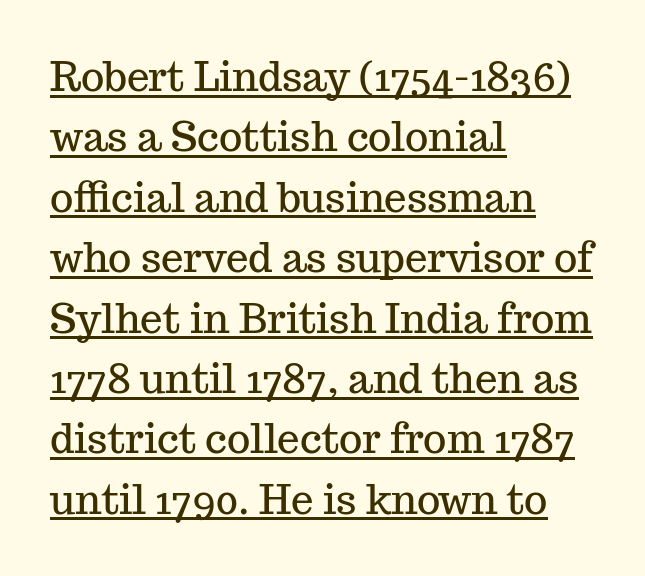
No italicization has been applied; the sample stays upright. The rendering uses the underline text-decoration. Classification — serif. The tracking reads as untouched default to a designer's eye.
